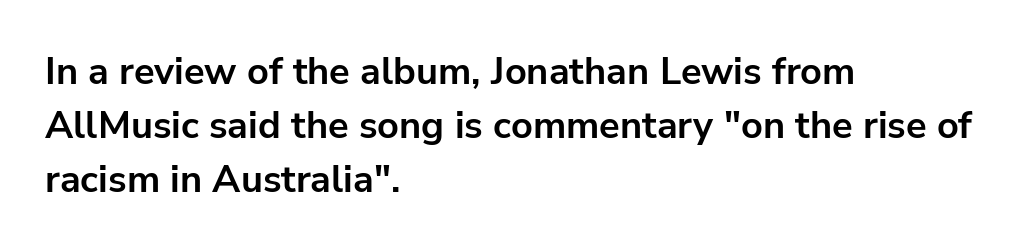
Q: Is the text bold? A: Yes.
Q: Is the text italic (slanted)? A: No, it is upright.
Q: Is the typeface a serif or a sans-serif typeface? A: Sans-serif.
Q: Is the text underlined? A: No.
Q: How is the paragraph aligned? A: Left-aligned.
Q: Is the spacing between letters normal or unusually wide? A: Normal.
Q: Is the spacing between lines tight, normal or loose? A: Normal.
Q: Width (condensed, normal, or wide)? A: Normal.
Q: Stroke contrast? A: Low.
Q: x-height? A: Medium.
Q: Monospaced? A: No.
